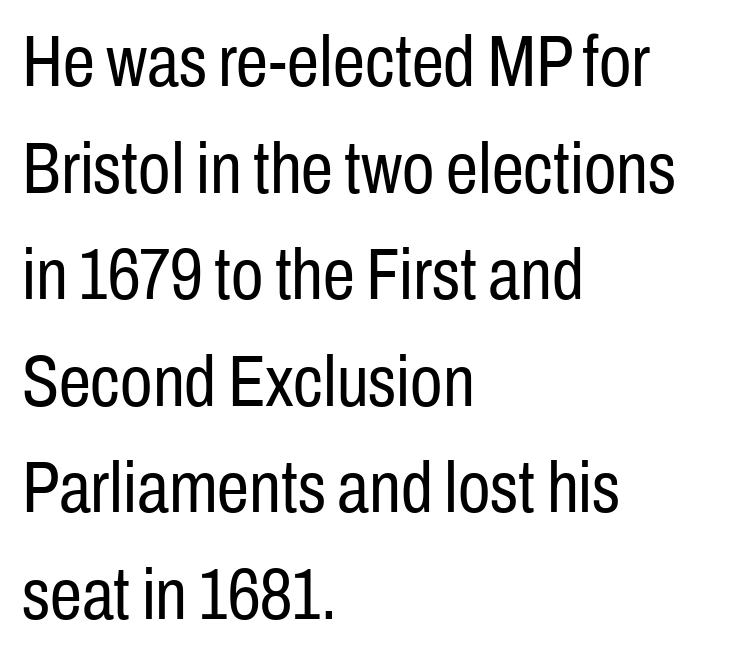
Q: Is the text bold? A: No.
Q: Is the text italic (slanted)? A: No, it is upright.
Q: Is the typeface a serif or a sans-serif typeface? A: Sans-serif.
Q: Is the text underlined? A: No.
Q: How is the paragraph aligned? A: Left-aligned.
Q: Is the spacing between letters normal or unusually wide? A: Normal.
Q: Is the spacing between lines tight, normal or loose? A: Normal.
Q: Width (condensed, normal, or wide)? A: Condensed.
Q: Stroke contrast? A: Low.
Q: x-height? A: Medium.
Q: Monospaced? A: No.
